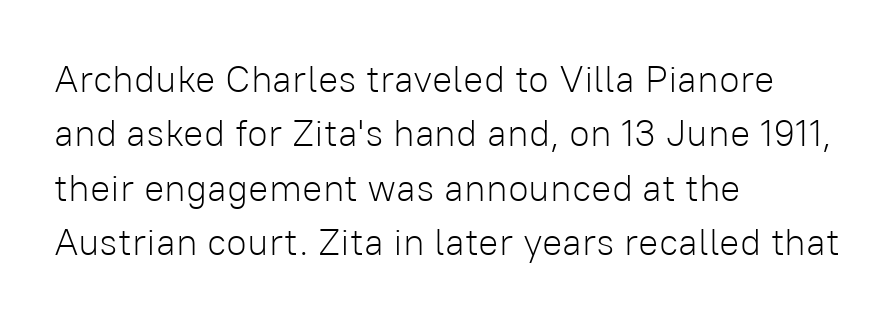
Q: Is the text bold? A: No.
Q: Is the text italic (slanted)? A: No, it is upright.
Q: Is the typeface a serif or a sans-serif typeface? A: Sans-serif.
Q: Is the text underlined? A: No.
Q: How is the paragraph aligned? A: Left-aligned.
Q: Is the spacing between letters normal or unusually wide? A: Normal.
Q: Is the spacing between lines tight, normal or loose? A: Normal.
Q: Width (condensed, normal, or wide)? A: Normal.
Q: Stroke contrast? A: Low.
Q: x-height? A: Medium.
Q: Monospaced? A: No.
